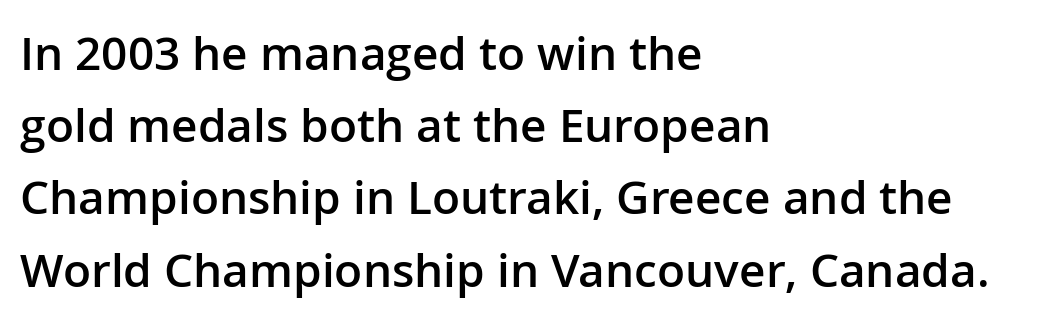
{"serif": "no", "italic": "no", "bold": "semi", "weight": "semibold", "width": "normal", "stroke_contrast": "low", "x_height": "medium", "monospaced": "no", "underline": "no", "align": "left", "line_spacing": "normal", "line_spacing_ratio": 1.57, "letter_spacing": "normal", "letter_spacing_em": 0.0, "glyph_px": 46}
